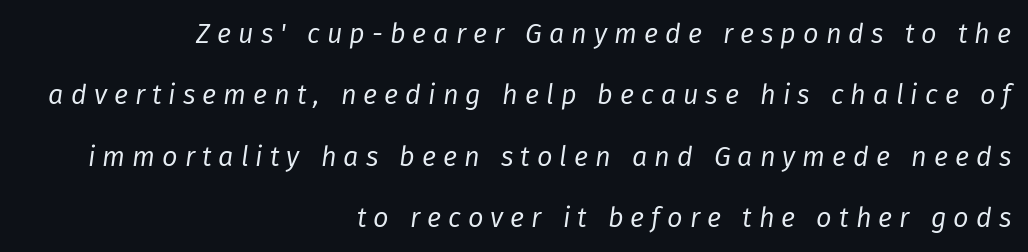
Designer's note — italics engaged. Stems here are at most as thick as an everyday book face. The rag falls on the left side of this text block. What's the leading like? Stretched, with rows far apart. Underline: absent.
